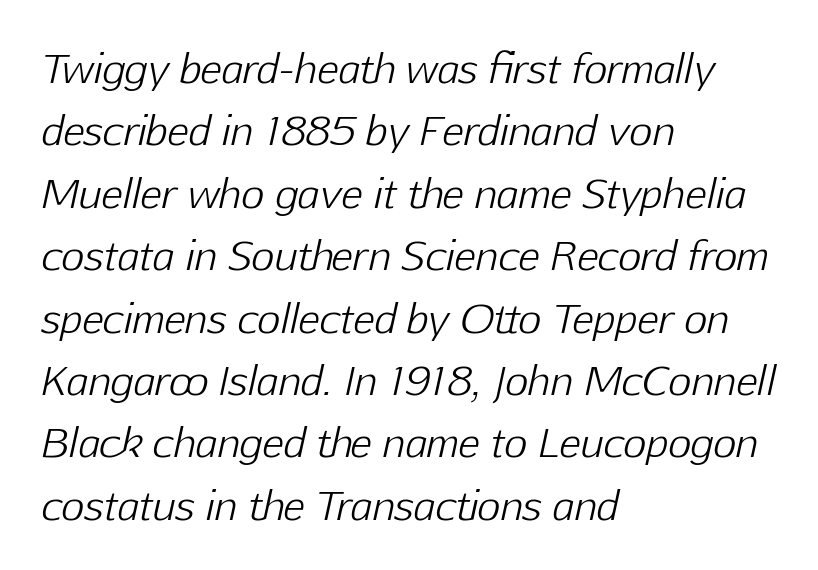
Q: Is the text bold? A: No.
Q: Is the text italic (slanted)? A: Yes, it leans right by about 12 degrees.
Q: Is the text underlined? A: No.
Q: How is the paragraph aligned? A: Left-aligned.
Q: Is the spacing between letters normal or unusually wide? A: Normal.
Q: Is the spacing between lines tight, normal or loose? A: Normal.
Q: Width (condensed, normal, or wide)? A: Normal.
Q: Stroke contrast? A: Low.
Q: x-height? A: Medium.
Q: Monospaced? A: No.
